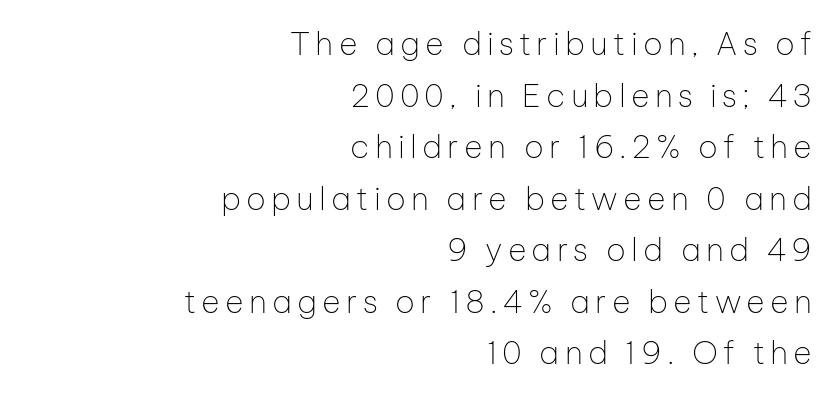
Q: Is the text bold? A: No.
Q: Is the text italic (slanted)? A: No, it is upright.
Q: Is the typeface a serif or a sans-serif typeface? A: Sans-serif.
Q: Is the text underlined? A: No.
Q: How is the paragraph aligned? A: Right-aligned.
Q: Is the spacing between lines tight, normal or loose? A: Normal.
Q: Width (condensed, normal, or wide)? A: Normal.
Q: Stroke contrast? A: Low.
Q: x-height? A: Medium.
Q: Monospaced? A: No.
